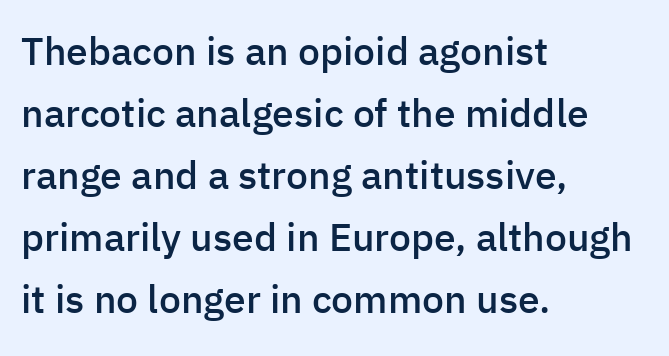
Tracking value appears to be zero — textbook default spacing. Underlining? Definitely not there. Style check: upright. Reading down the block, your eye returns to a fixed left position each line.
